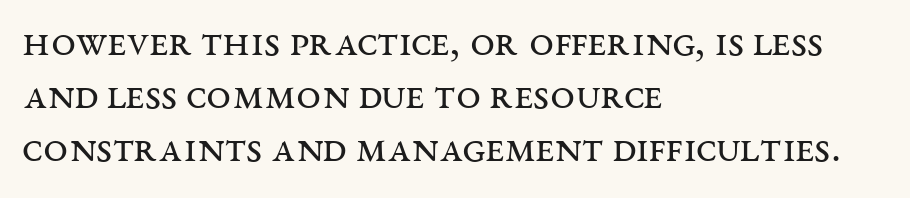
Q: Is the text bold? A: No.
Q: Is the text italic (slanted)? A: No, it is upright.
Q: Is the typeface a serif or a sans-serif typeface? A: Serif.
Q: Is the text underlined? A: No.
Q: How is the paragraph aligned? A: Left-aligned.
Q: Is the spacing between letters normal or unusually wide? A: Normal.
Q: Width (condensed, normal, or wide)? A: Wide.
Q: Stroke contrast? A: Medium.
Q: x-height? A: Large.
Q: Monospaced? A: No.
